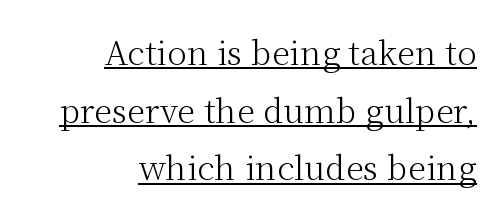
The image shows 33 px light serif type, upright; set right-aligned, line spacing 1.75x, normal letter spacing, underlined; medium stroke contrast and a medium x-height.
